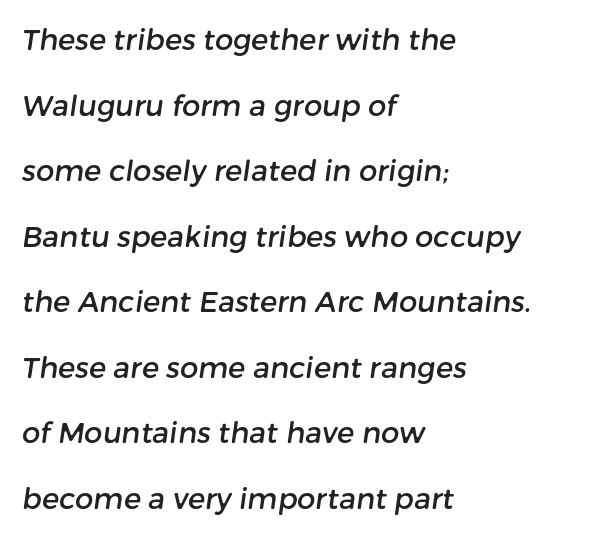
Q: Is the typeface a serif or a sans-serif typeface? A: Sans-serif.
Q: Is the text underlined? A: No.
Q: How is the paragraph aligned? A: Left-aligned.
Q: Is the spacing between letters normal or unusually wide? A: Normal.
Q: Is the spacing between lines tight, normal or loose? A: Loose.
Q: Width (condensed, normal, or wide)? A: Normal.
Q: Stroke contrast? A: Low.
Q: x-height? A: Medium.
Q: Monospaced? A: No.
